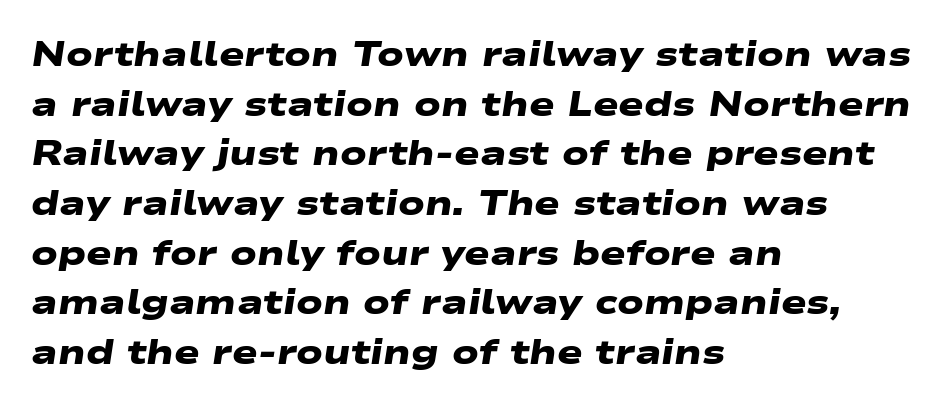
The image shows 34 px heavy, wide sans-serif type; set left-aligned, normal line spacing (1.46x), normal letter spacing, not underlined; low stroke contrast and a medium x-height.
